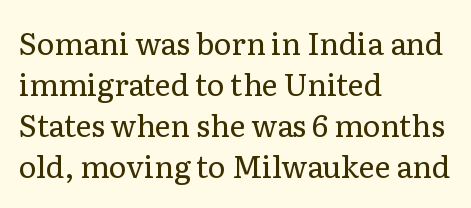
{"serif": "yes", "italic": "no", "bold": "no", "weight": "regular", "width": "normal", "stroke_contrast": "low", "x_height": "medium", "monospaced": "no", "underline": "no", "align": "left", "line_spacing": "normal", "line_spacing_ratio": 1.37, "letter_spacing": "normal", "letter_spacing_em": 0.0, "glyph_px": 30}
